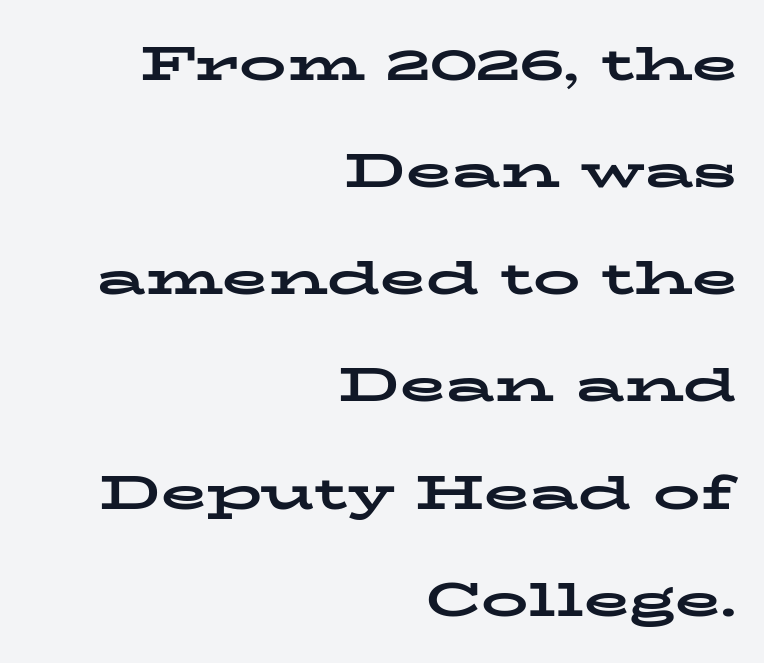
Q: Is the text bold? A: Yes.
Q: Is the text italic (slanted)? A: No, it is upright.
Q: Is the typeface a serif or a sans-serif typeface? A: Serif.
Q: Is the text underlined? A: No.
Q: How is the paragraph aligned? A: Right-aligned.
Q: Is the spacing between letters normal or unusually wide? A: Normal.
Q: Is the spacing between lines tight, normal or loose? A: Loose.
Q: Width (condensed, normal, or wide)? A: Wide.
Q: Stroke contrast? A: Low.
Q: x-height? A: Medium.
Q: Monospaced? A: No.
